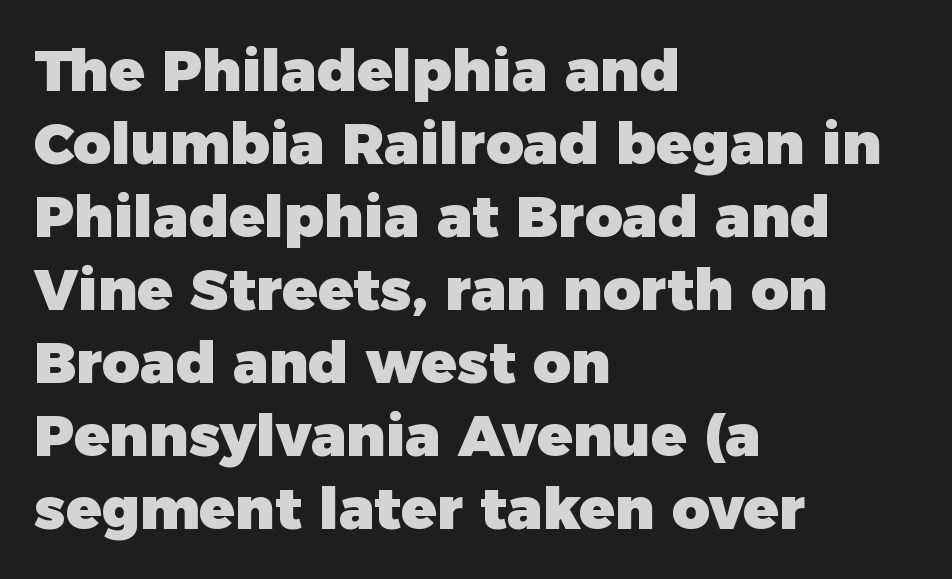
The image shows 58 px heavy sans-serif type, upright; set left-aligned, normal line spacing (1.26x), normal letter spacing, not underlined; low stroke contrast and a medium x-height.
